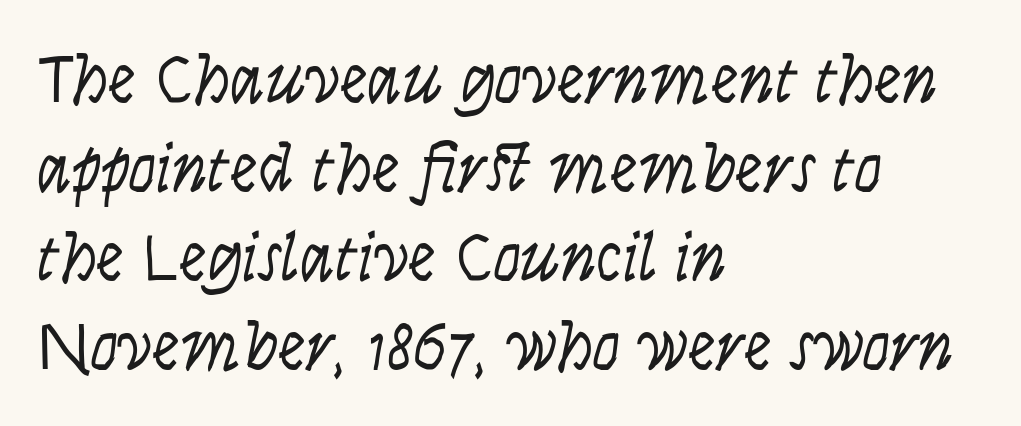
The image shows 70 px light, condensed sans-serif type; set left-aligned, normal line spacing (1.27x), normal letter spacing, not underlined; low stroke contrast and a large x-height.
